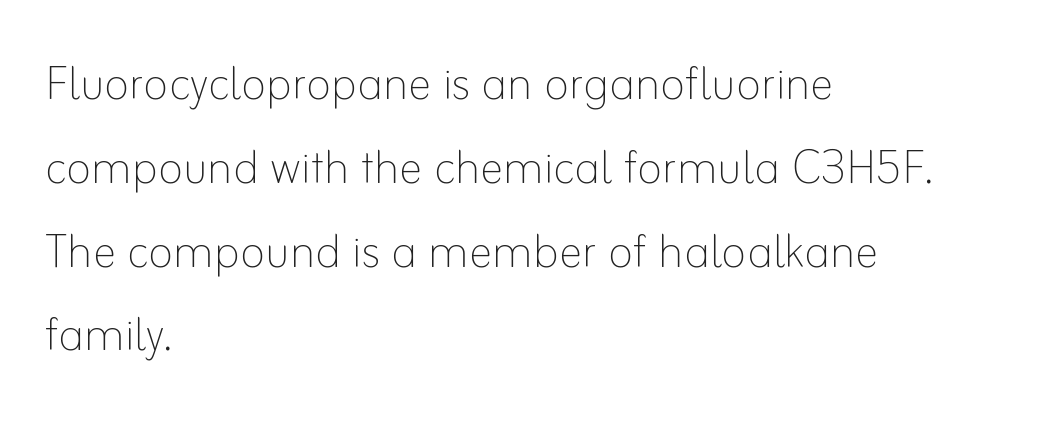
{"italic": "no", "bold": "no", "weight": "thin", "width": "normal", "stroke_contrast": "low", "x_height": "small", "monospaced": "no", "underline": "no", "align": "left", "line_spacing": "normal", "line_spacing_ratio": 1.42, "letter_spacing": "normal", "letter_spacing_em": 0.0, "glyph_px": 59}
